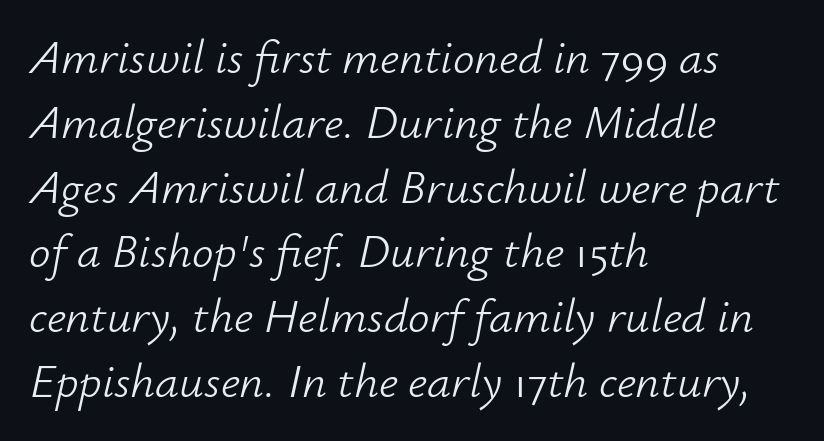
{"italic": "yes", "lean": "right", "slant_degrees": 12, "bold": "no", "weight": "light", "width": "normal", "stroke_contrast": "low", "x_height": "small", "monospaced": "no", "underline": "no", "align": "left", "line_spacing": "normal", "line_spacing_ratio": 1.35, "letter_spacing": "normal", "letter_spacing_em": 0.0, "glyph_px": 48}
